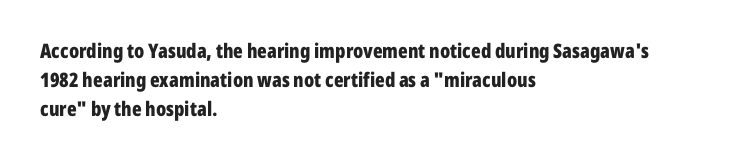
The glyphs are unaccompanied by any horizontal stroke below them. Line spacing here is normal. It's the straight-up-and-down kind of type. A dark, heavy texture on the line: the type is bold. The text block is weighted toward the left margin, trailing off unevenly rightward. Characters follow at the spacing the type designer built in.
